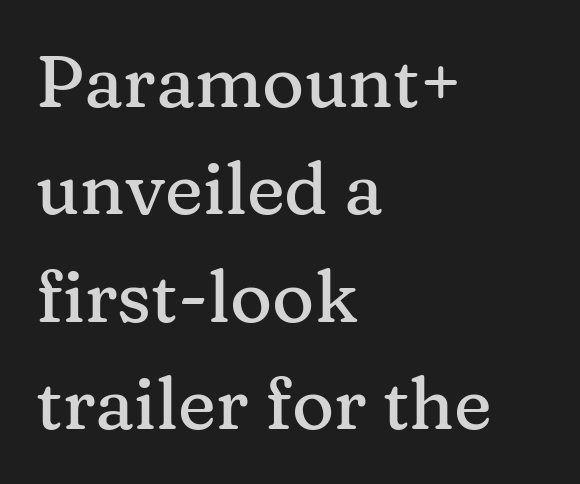
The image shows 72 px serif type, upright; set left-aligned, normal line spacing (1.49x), normal letter spacing, not underlined; medium stroke contrast and a medium x-height.
